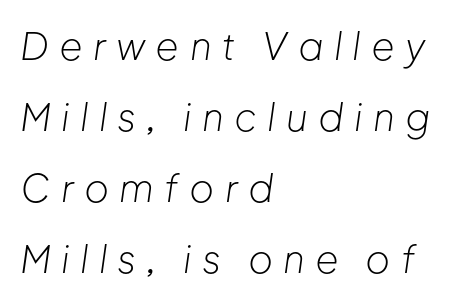
Q: Is the text bold? A: No.
Q: Is the text italic (slanted)? A: Yes, it leans right by about 8 degrees.
Q: Is the text underlined? A: No.
Q: How is the paragraph aligned? A: Left-aligned.
Q: Is the spacing between letters normal or unusually wide? A: Unusually wide.
Q: Width (condensed, normal, or wide)? A: Normal.
Q: Stroke contrast? A: Low.
Q: x-height? A: Medium.
Q: Monospaced? A: No.
